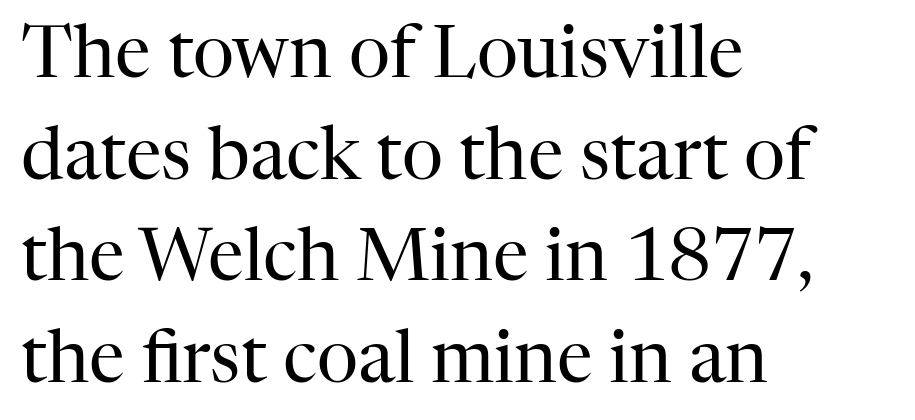
The image shows 72 px regular-weight serif type, upright; set left-aligned, normal line spacing (1.41x), normal letter spacing, not underlined; high stroke contrast and a medium x-height.
